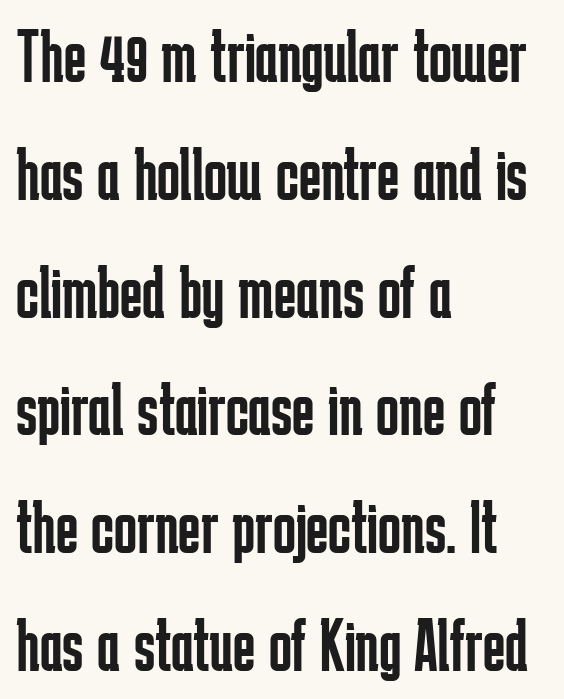
{"serif": "no", "italic": "no", "bold": "no", "weight": "regular", "width": "condensed", "stroke_contrast": "low", "x_height": "medium", "monospaced": "no", "underline": "no", "align": "left", "line_spacing": "normal", "line_spacing_ratio": 1.55, "letter_spacing": "normal", "letter_spacing_em": 0.0, "glyph_px": 76}
